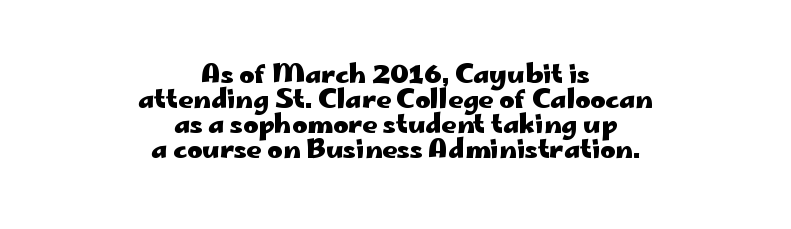
Q: Is the text bold? A: Yes.
Q: Is the text italic (slanted)? A: No, it is upright.
Q: Is the text underlined? A: No.
Q: How is the paragraph aligned? A: Centered.
Q: Is the spacing between letters normal or unusually wide? A: Normal.
Q: Is the spacing between lines tight, normal or loose? A: Tight.
